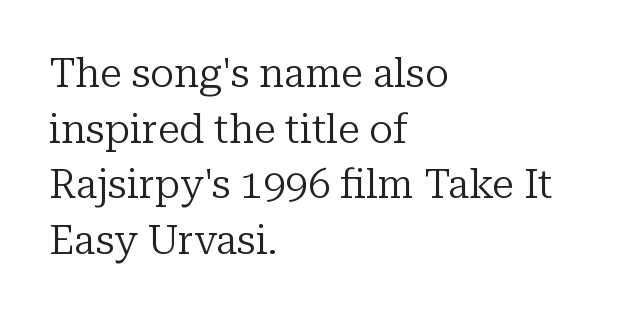
Q: Is the text bold? A: No.
Q: Is the text italic (slanted)? A: No, it is upright.
Q: Is the typeface a serif or a sans-serif typeface? A: Serif.
Q: Is the text underlined? A: No.
Q: How is the paragraph aligned? A: Left-aligned.
Q: Is the spacing between letters normal or unusually wide? A: Normal.
Q: Is the spacing between lines tight, normal or loose? A: Normal.
Q: Width (condensed, normal, or wide)? A: Normal.
Q: Stroke contrast? A: Low.
Q: x-height? A: Medium.
Q: Monospaced? A: No.
